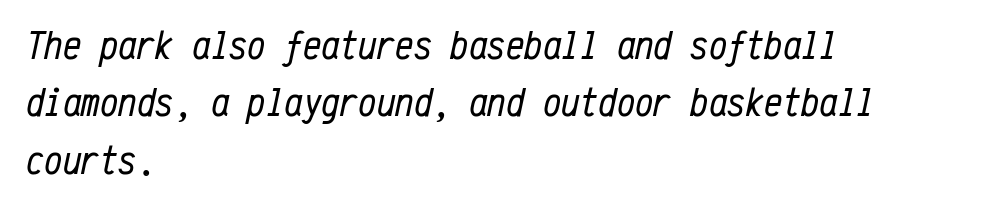
The image shows 41 px regular-weight, condensed type, italic (leaning right), monospaced; set left-aligned, normal line spacing (1.4x), normal letter spacing, not underlined; low stroke contrast and a medium x-height.
